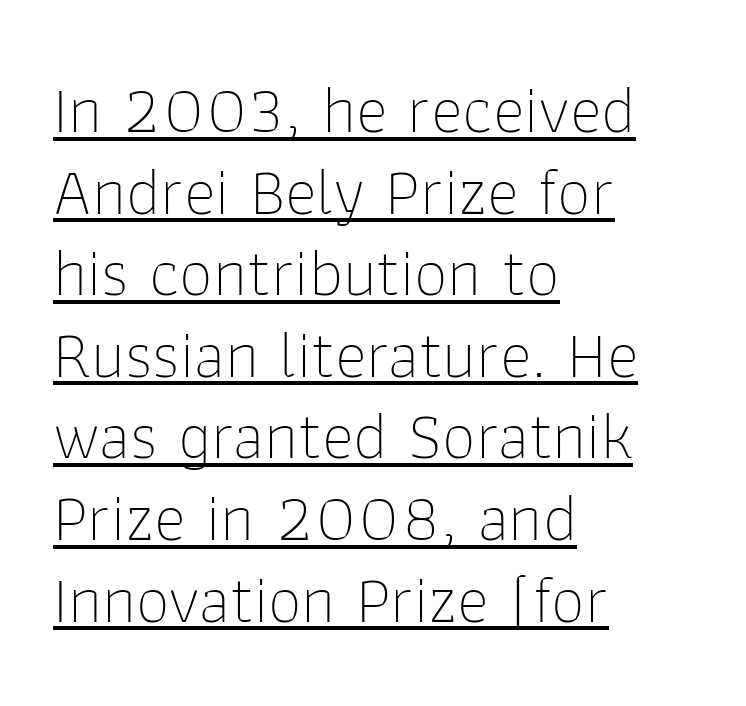
Q: Is the text bold? A: No.
Q: Is the text italic (slanted)? A: No, it is upright.
Q: Is the typeface a serif or a sans-serif typeface? A: Sans-serif.
Q: Is the text underlined? A: Yes.
Q: How is the paragraph aligned? A: Left-aligned.
Q: Is the spacing between letters normal or unusually wide? A: Normal.
Q: Width (condensed, normal, or wide)? A: Normal.
Q: Stroke contrast? A: Low.
Q: x-height? A: Medium.
Q: Monospaced? A: No.
